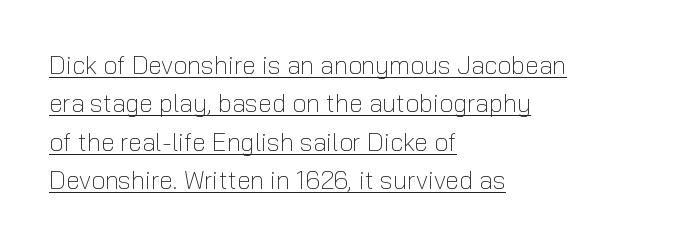
Q: Is the text bold? A: No.
Q: Is the text italic (slanted)? A: No, it is upright.
Q: Is the text underlined? A: Yes.
Q: How is the paragraph aligned? A: Left-aligned.
Q: Is the spacing between letters normal or unusually wide? A: Normal.
Q: Is the spacing between lines tight, normal or loose? A: Normal.
